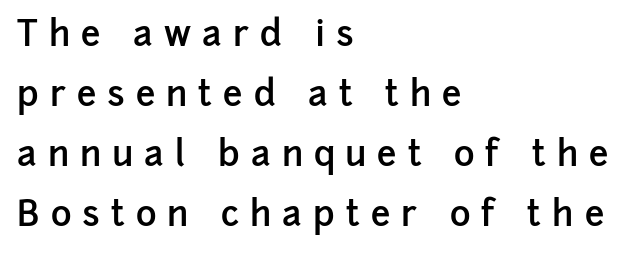
The image shows 35 px semibold sans-serif type, upright; set left-aligned, line spacing 1.71x, unusually wide letter spacing (+0.32 em), not underlined; low stroke contrast and a medium x-height.
